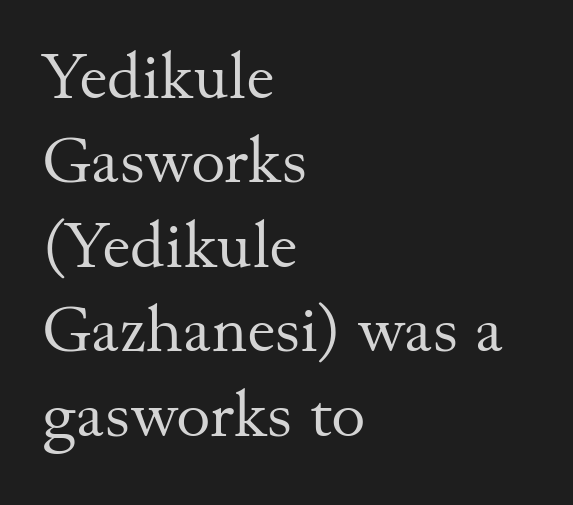
Q: Is the text bold? A: No.
Q: Is the text italic (slanted)? A: No, it is upright.
Q: Is the typeface a serif or a sans-serif typeface? A: Serif.
Q: Is the text underlined? A: No.
Q: How is the paragraph aligned? A: Left-aligned.
Q: Is the spacing between letters normal or unusually wide? A: Normal.
Q: Is the spacing between lines tight, normal or loose? A: Normal.
Q: Width (condensed, normal, or wide)? A: Normal.
Q: Stroke contrast? A: Medium.
Q: x-height? A: Small.
Q: Monospaced? A: No.
